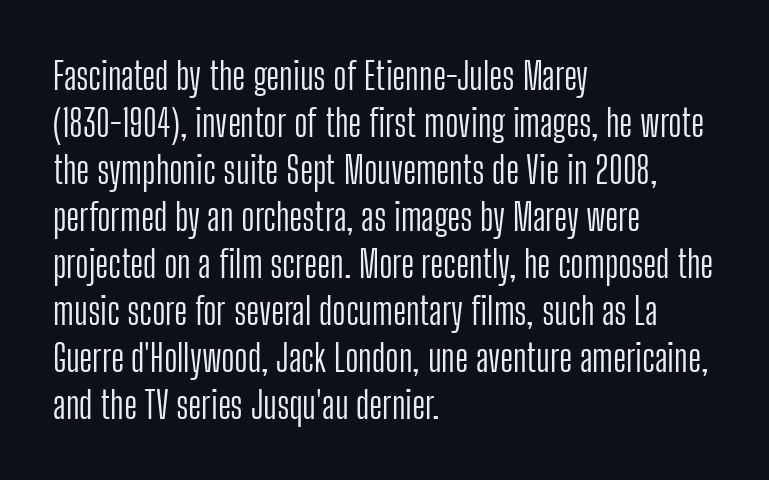
Bold? No — there's no thickening of the strokes. Where is the straight margin? On the left. Glyph-to-glyph distance matches everyday printed text. These lines are composed in type without serifs. The letters stand upright; this is a roman face. The rendering uses a moderate line-height, typical for paragraphs.
